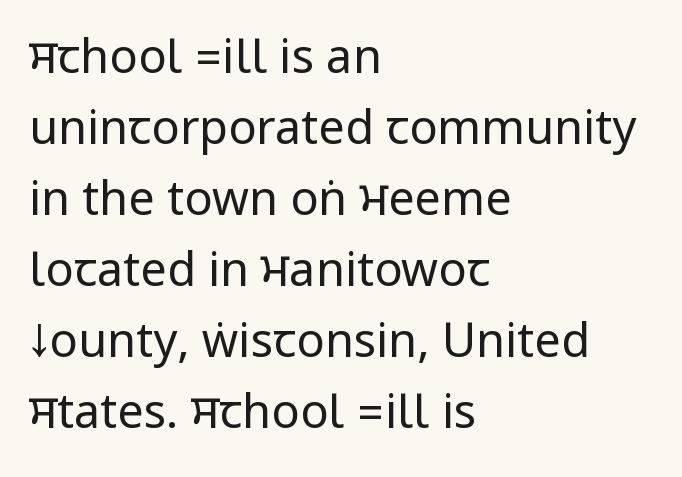
{"serif": "no", "italic": "no", "bold": "no", "weight": "regular", "width": "condensed", "stroke_contrast": "low", "underline": "no", "align": "left", "line_spacing": "normal", "line_spacing_ratio": 1.51, "letter_spacing": "normal", "letter_spacing_em": 0.0, "glyph_px": 47}
